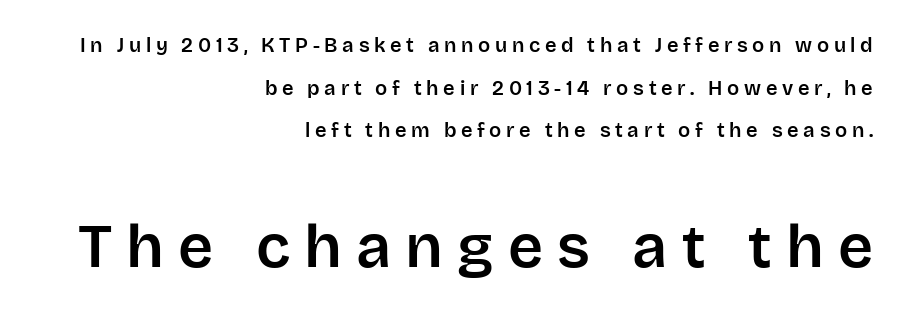
Q: Is the text italic (slanted)? A: No, it is upright.
Q: Is the typeface a serif or a sans-serif typeface? A: Sans-serif.
Q: Is the text underlined? A: No.
Q: How is the paragraph aligned? A: Right-aligned.
Q: Is the spacing between letters normal or unusually wide? A: Unusually wide.
Q: Is the spacing between lines tight, normal or loose? A: Loose.
Q: Which block of text is set in a larger size, the first (top) or the second (bottom)? A: The second (bottom) one.
Q: Width (condensed, normal, or wide)? A: Normal.
Q: Stroke contrast? A: Low.
Q: x-height? A: Large.
Q: Monospaced? A: No.
